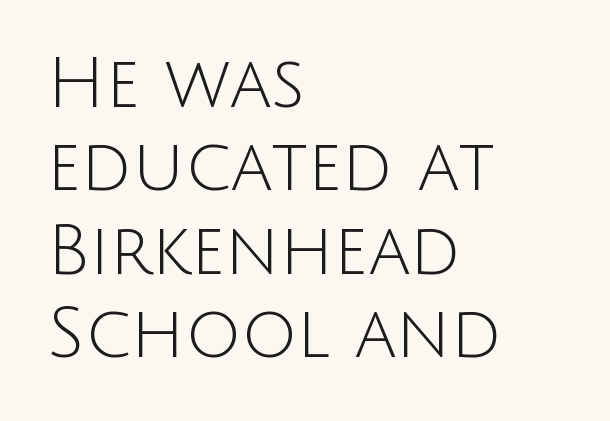
Q: Is the text bold? A: No.
Q: Is the text italic (slanted)? A: No, it is upright.
Q: Is the typeface a serif or a sans-serif typeface? A: Sans-serif.
Q: Is the text underlined? A: No.
Q: How is the paragraph aligned? A: Left-aligned.
Q: Is the spacing between letters normal or unusually wide? A: Normal.
Q: Width (condensed, normal, or wide)? A: Normal.
Q: Stroke contrast? A: Low.
Q: x-height? A: Large.
Q: Monospaced? A: No.
